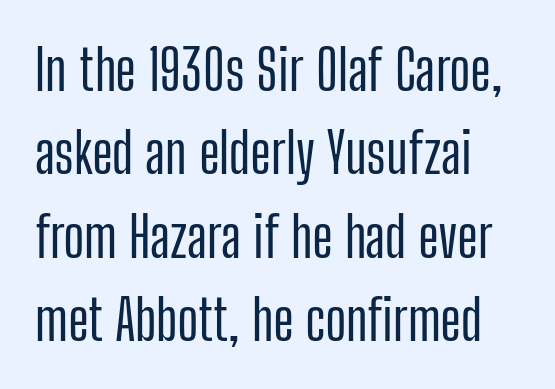
Nope, not italic — everything's standing straight. Normally led — the rows are evenly, conventionally spaced. Unlike a traditional serif, this face leaves its strokes unadorned. You could not count columns in this text — the font is proportionally spaced. You could call the tracking neutral — neither tight nor loose.
